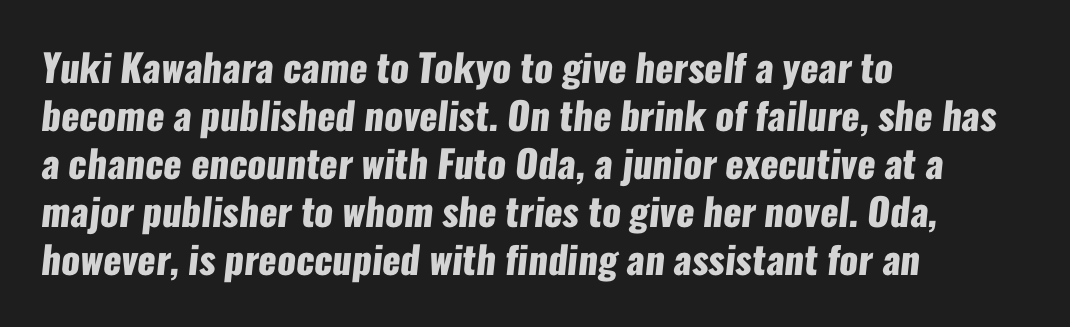
Q: Is the text bold? A: Yes.
Q: Is the typeface a serif or a sans-serif typeface? A: Sans-serif.
Q: Is the text underlined? A: No.
Q: How is the paragraph aligned? A: Left-aligned.
Q: Is the spacing between letters normal or unusually wide? A: Normal.
Q: Is the spacing between lines tight, normal or loose? A: Normal.
Q: Width (condensed, normal, or wide)? A: Condensed.
Q: Stroke contrast? A: Low.
Q: x-height? A: Medium.
Q: Monospaced? A: No.
